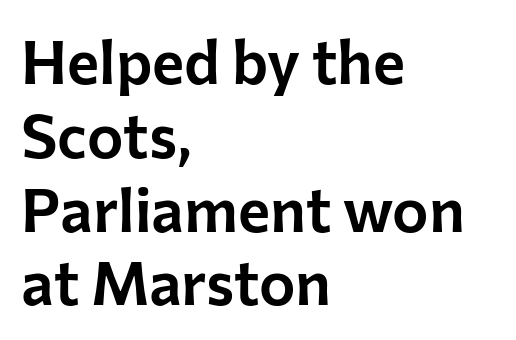
{"serif": "no", "italic": "no", "width": "normal", "stroke_contrast": "low", "x_height": "medium", "monospaced": "no", "underline": "no", "align": "left", "line_spacing_ratio": 1.21, "letter_spacing": "normal", "letter_spacing_em": 0.0, "glyph_px": 61}
